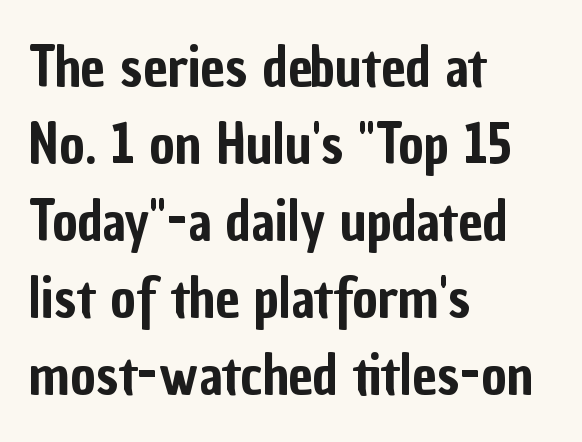
{"serif": "no", "italic": "no", "width": "condensed", "stroke_contrast": "low", "x_height": "medium", "monospaced": "no", "underline": "no", "align": "left", "line_spacing": "normal", "line_spacing_ratio": 1.4, "letter_spacing": "normal", "letter_spacing_em": 0.0, "glyph_px": 55}
